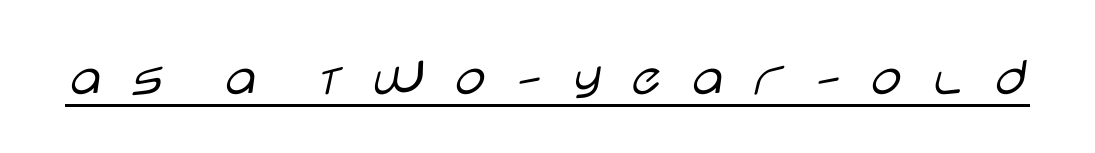
{"serif": "no", "bold": "no", "weight": "light", "width": "wide", "stroke_contrast": "low", "x_height": "large", "monospaced": "no", "underline": "yes", "letter_spacing": "wide", "letter_spacing_em": 0.4, "glyph_px": 56}
